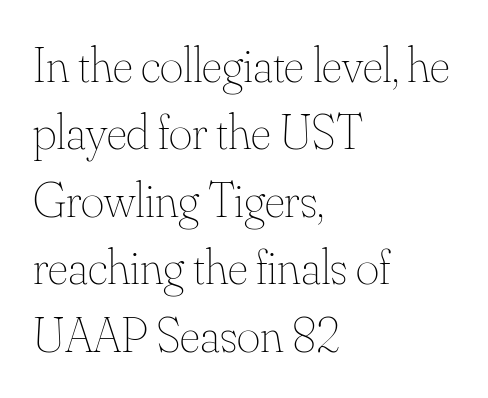
{"italic": "no", "bold": "no", "weight": "thin", "width": "normal", "stroke_contrast": "medium", "x_height": "small", "monospaced": "no", "underline": "no", "align": "left", "line_spacing": "normal", "line_spacing_ratio": 1.35, "letter_spacing": "normal", "letter_spacing_em": 0.0, "glyph_px": 50}
